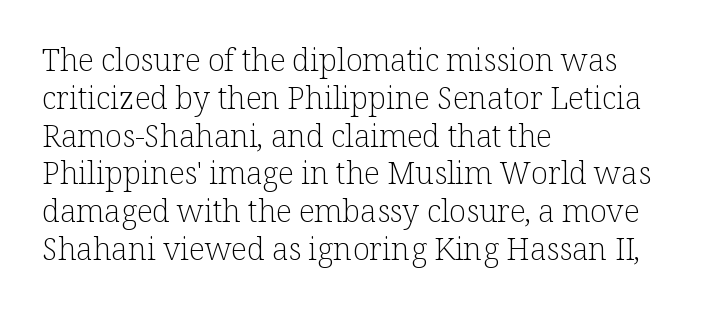
Teacher's note: observe the even left margin — that is flush-left alignment. The characters display serif detailing at their extremities. Note the varied advance widths — an 'i' is clearly narrower than an 'm'. This reads as an unemphasized weight, regular at the heaviest.
